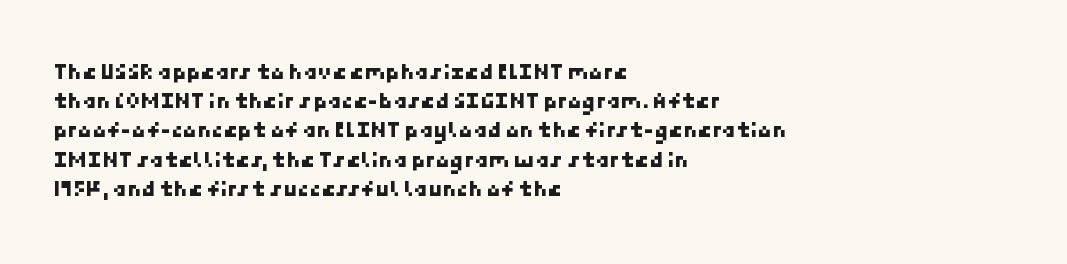
{"underline": "no", "align": "left", "line_spacing": "normal", "line_spacing_ratio": 1.27, "letter_spacing": "normal", "letter_spacing_em": 0.0, "glyph_px": 23}
